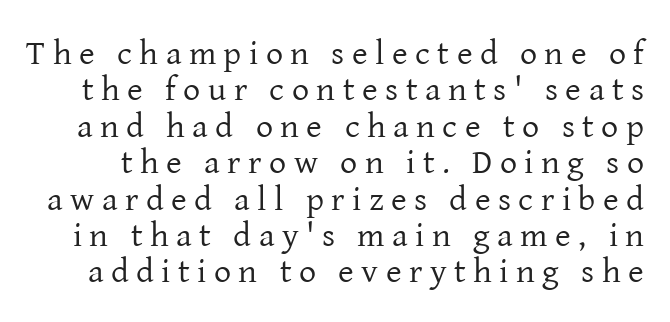
{"serif": "yes", "italic": "no", "bold": "no", "weight": "regular", "width": "normal", "stroke_contrast": "low", "x_height": "medium", "monospaced": "no", "underline": "no", "line_spacing": "tight", "line_spacing_ratio": 1.07, "letter_spacing": "wide", "letter_spacing_em": 0.22, "glyph_px": 34}
